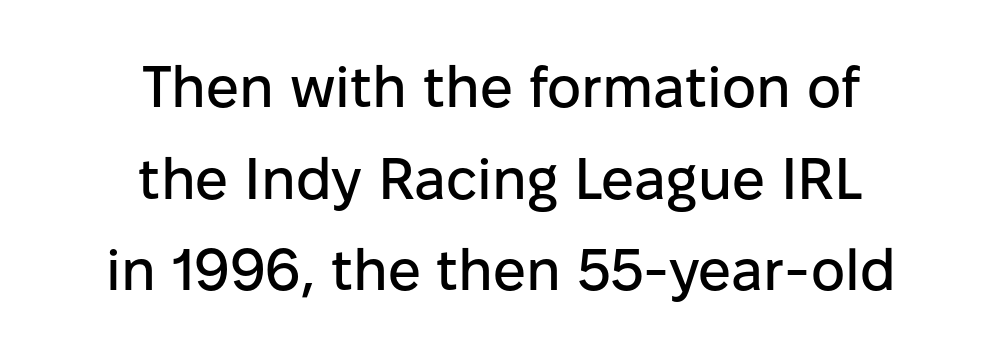
Leading matches the norm, producing a regular column. This sample uses plain, unmodified letter spacing. Is this a sans? Yes — the strokes have no serifs. The typesetter chose a symmetrical, centered arrangement here. The baseline area is clear.
